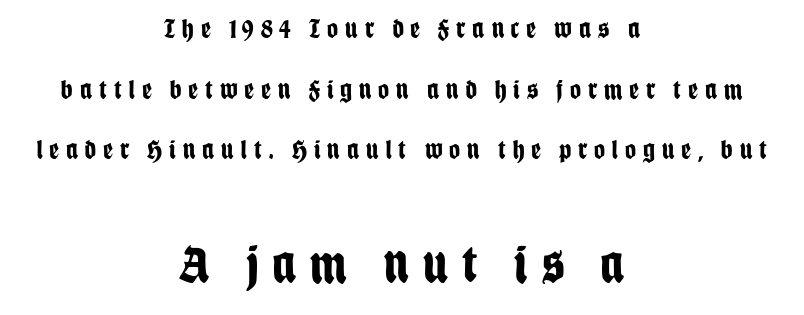
Q: Is the text bold? A: Yes.
Q: Is the text italic (slanted)? A: No, it is upright.
Q: Is the typeface a serif or a sans-serif typeface? A: Sans-serif.
Q: Is the text underlined? A: No.
Q: How is the paragraph aligned? A: Centered.
Q: Is the spacing between letters normal or unusually wide? A: Unusually wide.
Q: Is the spacing between lines tight, normal or loose? A: Loose.
Q: Which block of text is set in a larger size, the first (top) or the second (bottom)? A: The second (bottom) one.
Q: Width (condensed, normal, or wide)? A: Condensed.
Q: Stroke contrast? A: Low.
Q: x-height? A: Large.
Q: Monospaced? A: No.
